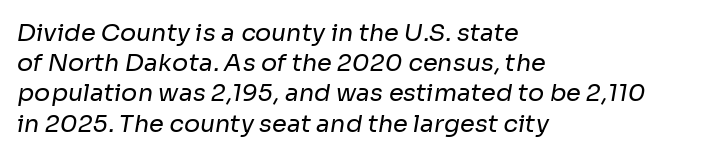
The image shows 24 px text type; set left-aligned, normal line spacing (1.26x), normal letter spacing, not underlined.
